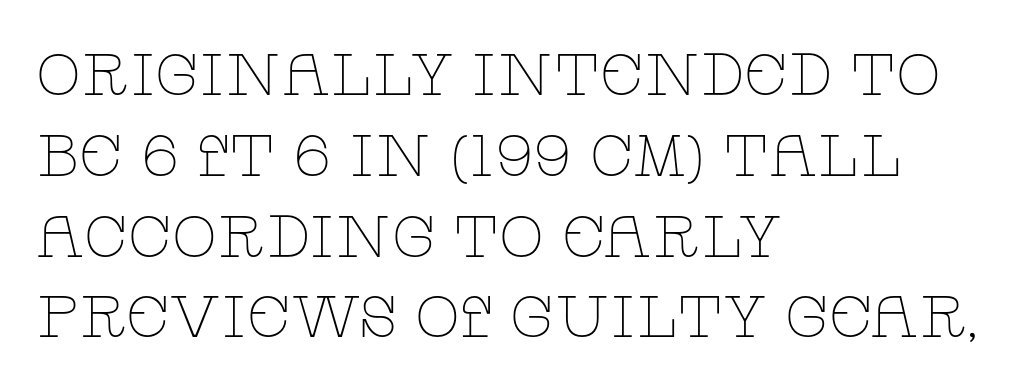
Q: Is the text bold? A: No.
Q: Is the text italic (slanted)? A: No, it is upright.
Q: Is the typeface a serif or a sans-serif typeface? A: Serif.
Q: Is the text underlined? A: No.
Q: How is the paragraph aligned? A: Left-aligned.
Q: Is the spacing between letters normal or unusually wide? A: Normal.
Q: Is the spacing between lines tight, normal or loose? A: Normal.
Q: Width (condensed, normal, or wide)? A: Wide.
Q: Stroke contrast? A: Low.
Q: x-height? A: Large.
Q: Monospaced? A: No.
